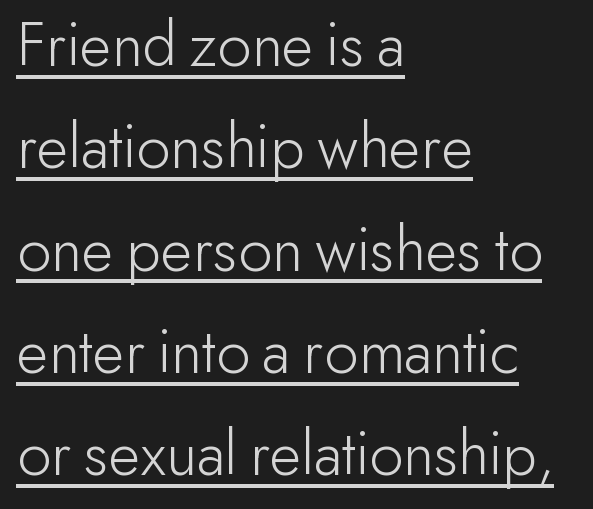
{"serif": "no", "italic": "no", "bold": "no", "weight": "light", "width": "normal", "stroke_contrast": "low", "x_height": "small", "monospaced": "no", "underline": "yes", "align": "left", "line_spacing": "normal", "line_spacing_ratio": 1.55, "letter_spacing": "normal", "letter_spacing_em": 0.0, "glyph_px": 66}
